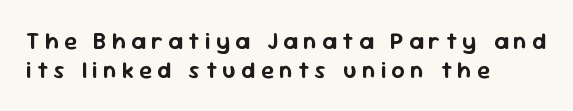
The image shows 23 px text type, upright; set left-aligned, line spacing 1.24x, unusually wide letter spacing (+0.24 em), not underlined.
